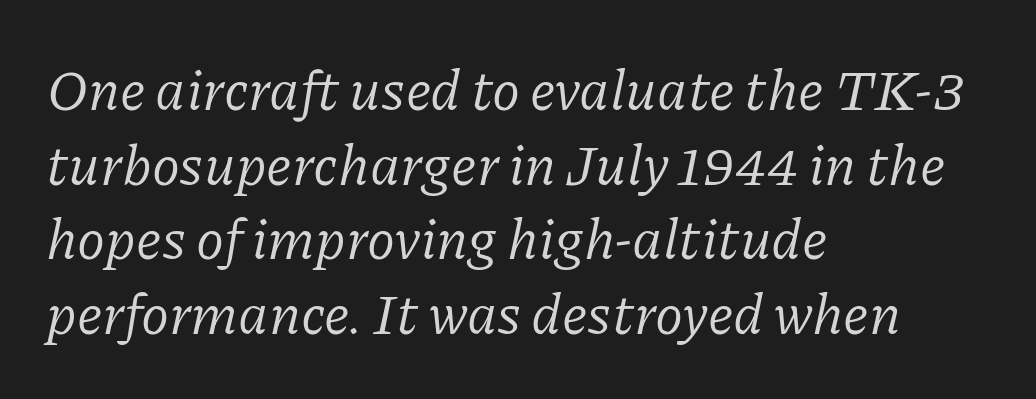
Q: Is the text bold? A: No.
Q: Is the text italic (slanted)? A: Yes, it leans right by about 11 degrees.
Q: Is the typeface a serif or a sans-serif typeface? A: Serif.
Q: Is the text underlined? A: No.
Q: How is the paragraph aligned? A: Left-aligned.
Q: Is the spacing between letters normal or unusually wide? A: Normal.
Q: Is the spacing between lines tight, normal or loose? A: Normal.
Q: Width (condensed, normal, or wide)? A: Normal.
Q: Stroke contrast? A: Low.
Q: x-height? A: Medium.
Q: Monospaced? A: No.
